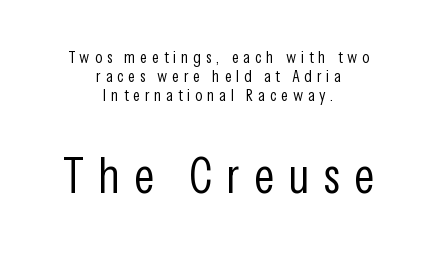
Descenders are the only things crossing below the line. Caption: face not bold, strokes unweighted. Do the characters align in a grid? No, the font is proportional. The typesetter chose a symmetrical, centered arrangement here. A roman cut, with each character standing at attention.
